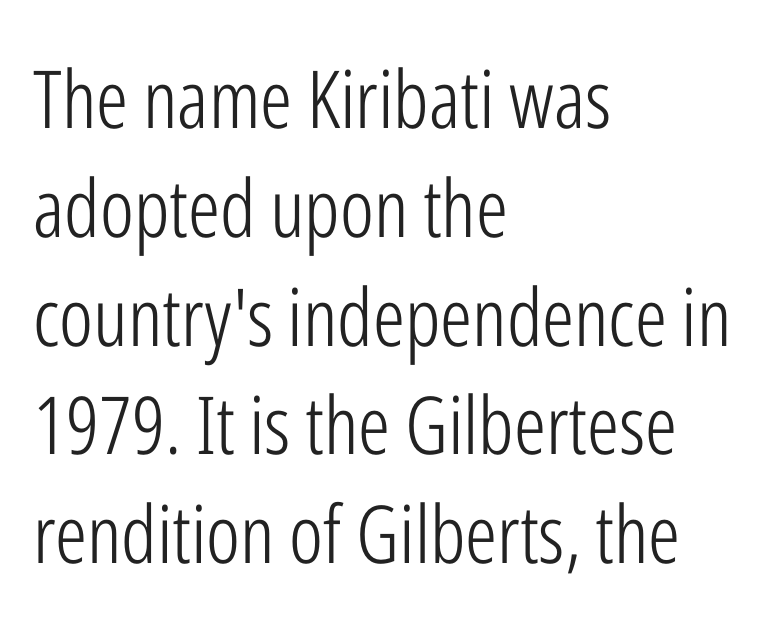
{"serif": "no", "italic": "no", "bold": "no", "weight": "light", "width": "condensed", "stroke_contrast": "low", "x_height": "medium", "monospaced": "no", "underline": "no", "align": "left", "line_spacing": "normal", "line_spacing_ratio": 1.36, "letter_spacing": "normal", "letter_spacing_em": 0.0, "glyph_px": 80}
